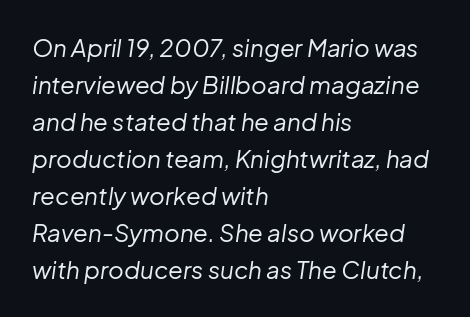
{"italic": "yes", "lean": "right", "slant_degrees": 8, "bold": "no", "underline": "no", "align": "left", "line_spacing": "normal", "line_spacing_ratio": 1.54, "letter_spacing": "normal", "letter_spacing_em": 0.0, "glyph_px": 24}
